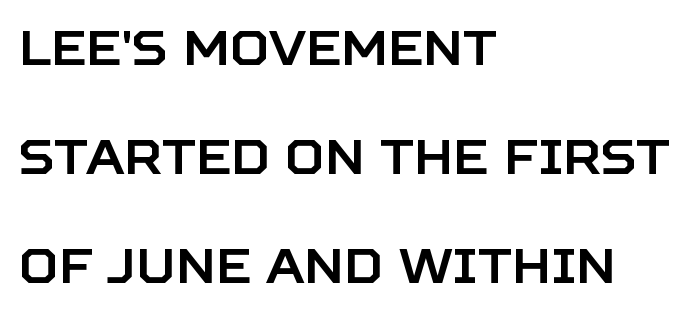
The image shows 48 px sans-serif type, upright; set left-aligned, loose line spacing (2.27x), normal letter spacing, not underlined; low stroke contrast and a large x-height.
